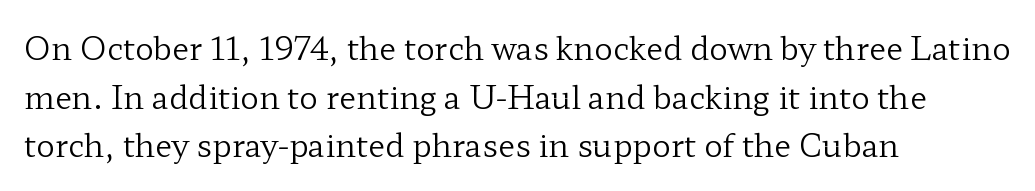
Q: Is the text bold? A: No.
Q: Is the text italic (slanted)? A: No, it is upright.
Q: Is the typeface a serif or a sans-serif typeface? A: Serif.
Q: Is the text underlined? A: No.
Q: How is the paragraph aligned? A: Left-aligned.
Q: Is the spacing between letters normal or unusually wide? A: Normal.
Q: Is the spacing between lines tight, normal or loose? A: Normal.
Q: Width (condensed, normal, or wide)? A: Wide.
Q: Stroke contrast? A: Low.
Q: x-height? A: Medium.
Q: Monospaced? A: No.
